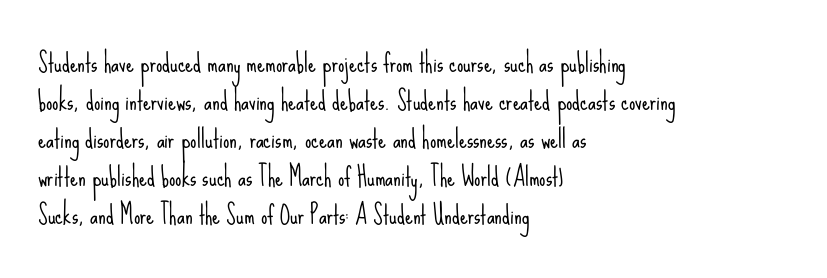
The font's upright variant was chosen for this text. The specimen omits any rule beneath the text block's lines. All the whitespace from short lines collects on the right. Tracking here is standard; glyphs follow each other at the usual distance.
